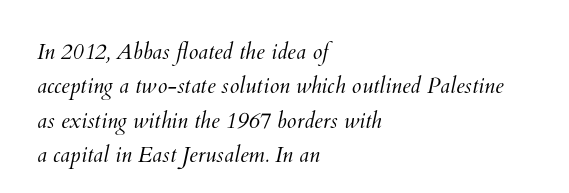
{"bold": "no", "underline": "no", "align": "left", "line_spacing": "normal", "line_spacing_ratio": 1.56, "letter_spacing": "normal", "letter_spacing_em": 0.0, "glyph_px": 22}
